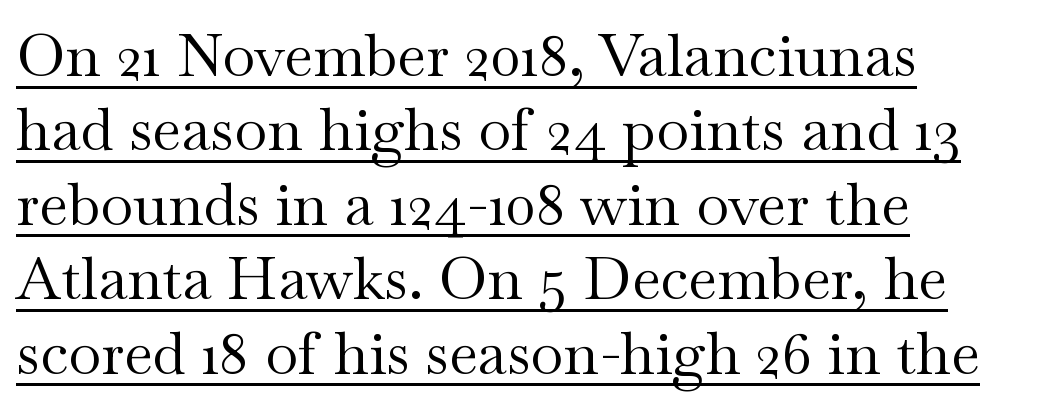
{"serif": "yes", "italic": "no", "bold": "no", "weight": "regular", "width": "wide", "stroke_contrast": "medium", "x_height": "small", "monospaced": "no", "underline": "yes", "align": "left", "line_spacing_ratio": 1.24, "letter_spacing": "normal", "letter_spacing_em": 0.0, "glyph_px": 60}
